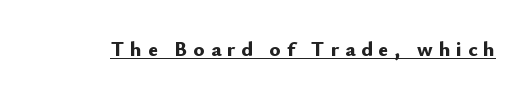
The image shows 21 px bold type, upright; set unusually wide letter spacing (+0.28 em), underlined.
